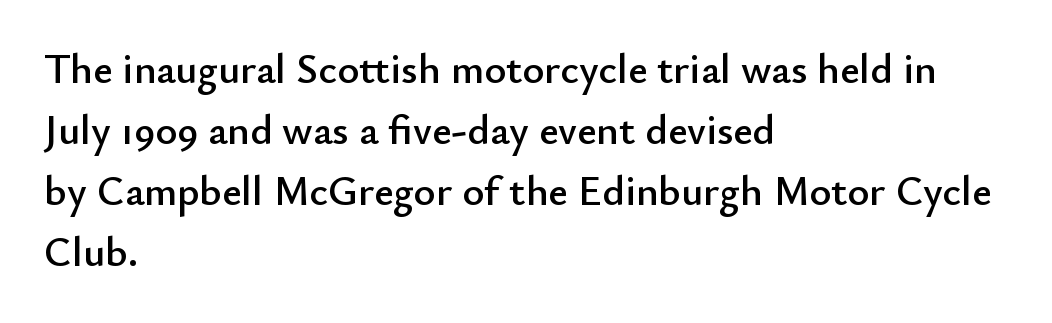
Tracking here is standard; glyphs follow each other at the usual distance. No italicization has been applied; the sample stays upright. Where is the straight margin? On the left. Do the characters align in a grid? No, the font is proportional.
